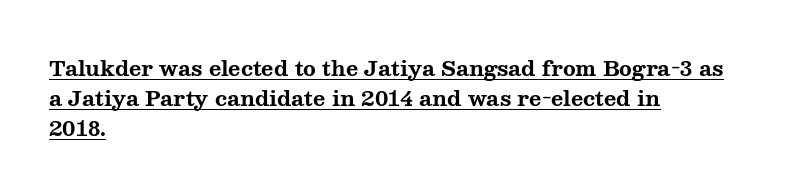
{"italic": "no", "bold": "yes", "underline": "yes", "align": "left", "line_spacing": "normal", "line_spacing_ratio": 1.43, "letter_spacing": "normal", "letter_spacing_em": 0.0, "glyph_px": 21}
